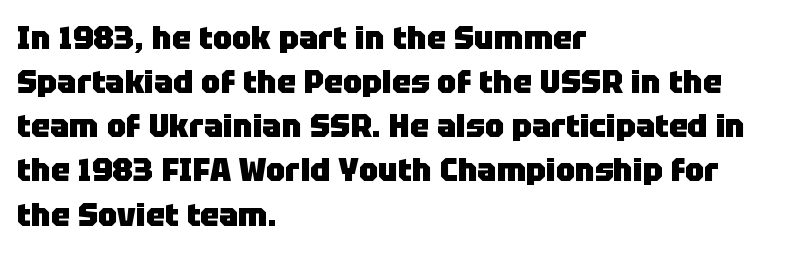
The image shows 32 px heavy sans-serif type, upright; set left-aligned, normal line spacing (1.38x), normal letter spacing, not underlined; low stroke contrast and a large x-height.
